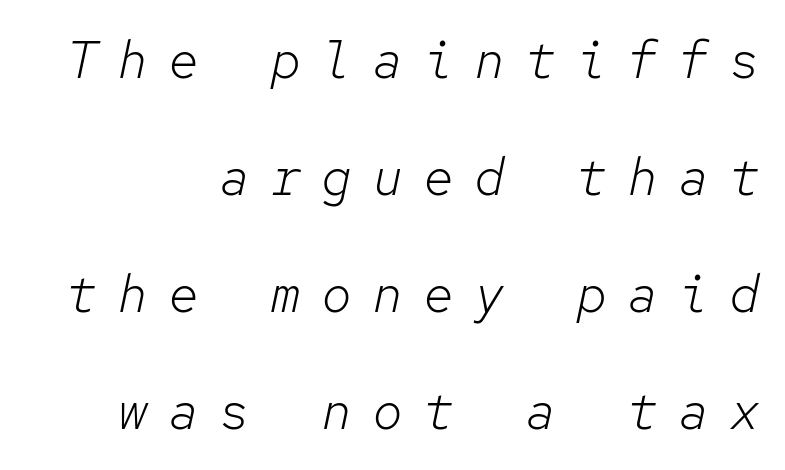
The image shows 52 px light type, italic (leaning right), monospaced; set right-aligned, loose line spacing (2.25x), unusually wide letter spacing (+0.38 em), not underlined; low stroke contrast and a medium x-height.
